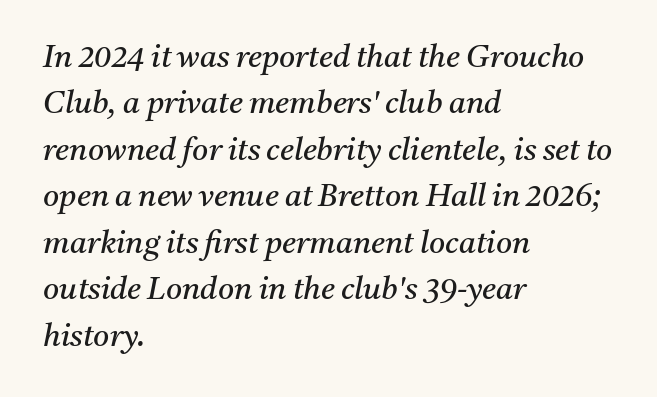
{"serif": "yes", "italic": "yes", "lean": "right", "slant_degrees": 11, "bold": "no", "weight": "regular", "width": "normal", "stroke_contrast": "medium", "x_height": "medium", "monospaced": "no", "underline": "no", "align": "left", "line_spacing": "normal", "line_spacing_ratio": 1.5, "letter_spacing": "normal", "letter_spacing_em": 0.0, "glyph_px": 31}
